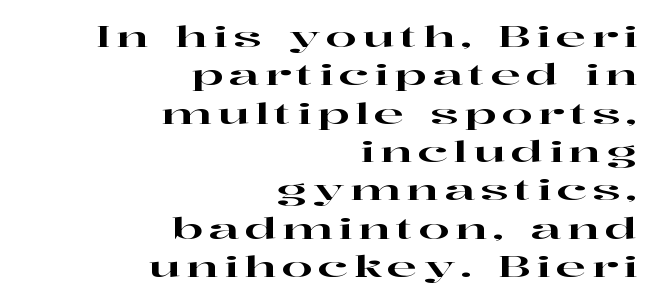
Q: Is the text italic (slanted)? A: No, it is upright.
Q: Is the typeface a serif or a sans-serif typeface? A: Serif.
Q: Is the text underlined? A: No.
Q: How is the paragraph aligned? A: Right-aligned.
Q: Is the spacing between letters normal or unusually wide? A: Unusually wide.
Q: Is the spacing between lines tight, normal or loose? A: Normal.
Q: Width (condensed, normal, or wide)? A: Wide.
Q: Stroke contrast? A: High.
Q: x-height? A: Medium.
Q: Monospaced? A: No.
